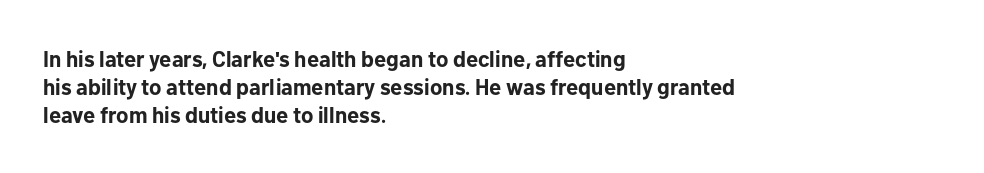
The image shows 22 px bold type, upright; set left-aligned, normal line spacing (1.28x), normal letter spacing, not underlined.
